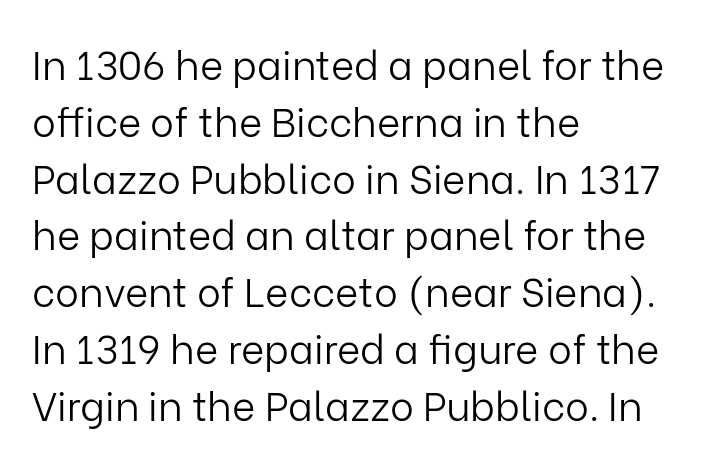
{"serif": "no", "italic": "no", "bold": "no", "weight": "light", "width": "normal", "stroke_contrast": "low", "x_height": "medium", "monospaced": "no", "underline": "no", "align": "left", "line_spacing": "normal", "line_spacing_ratio": 1.42, "letter_spacing": "normal", "letter_spacing_em": 0.0, "glyph_px": 40}
